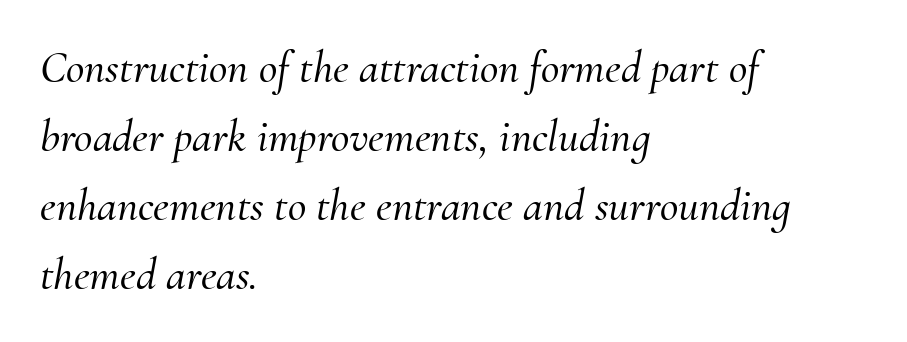
{"serif": "yes", "italic": "yes", "lean": "right", "slant_degrees": 10, "width": "normal", "stroke_contrast": "medium", "x_height": "small", "monospaced": "no", "underline": "no", "align": "left", "line_spacing": "normal", "line_spacing_ratio": 1.53, "letter_spacing": "normal", "letter_spacing_em": 0.0, "glyph_px": 45}
